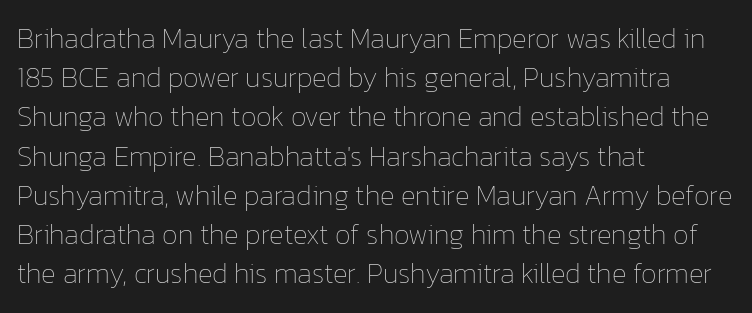
{"italic": "no", "bold": "no", "weight": "thin", "width": "normal", "stroke_contrast": "low", "x_height": "medium", "monospaced": "no", "underline": "no", "align": "left", "line_spacing": "normal", "line_spacing_ratio": 1.4, "letter_spacing": "normal", "letter_spacing_em": 0.0, "glyph_px": 28}
